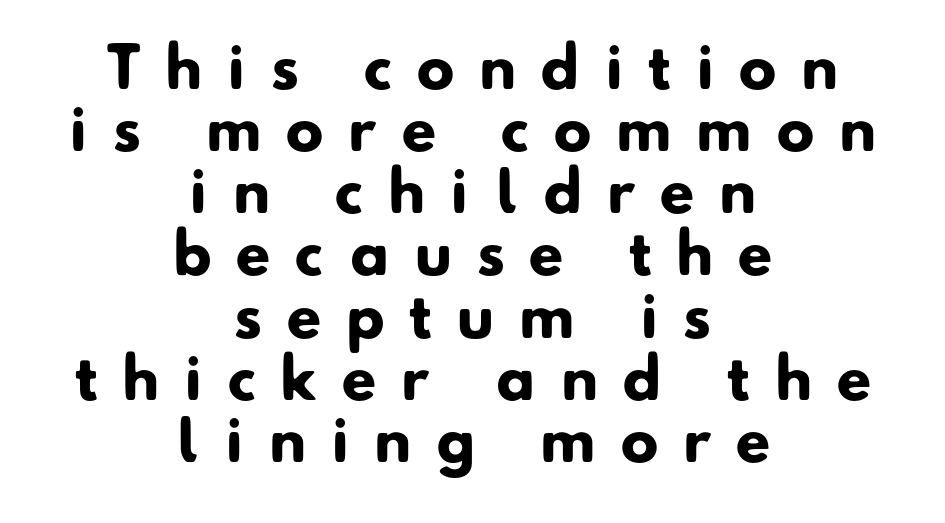
The image shows 56 px heavy sans-serif type; set centered, tight line spacing (1.11x), unusually wide letter spacing (+0.45 em), not underlined; low stroke contrast and a small x-height.
